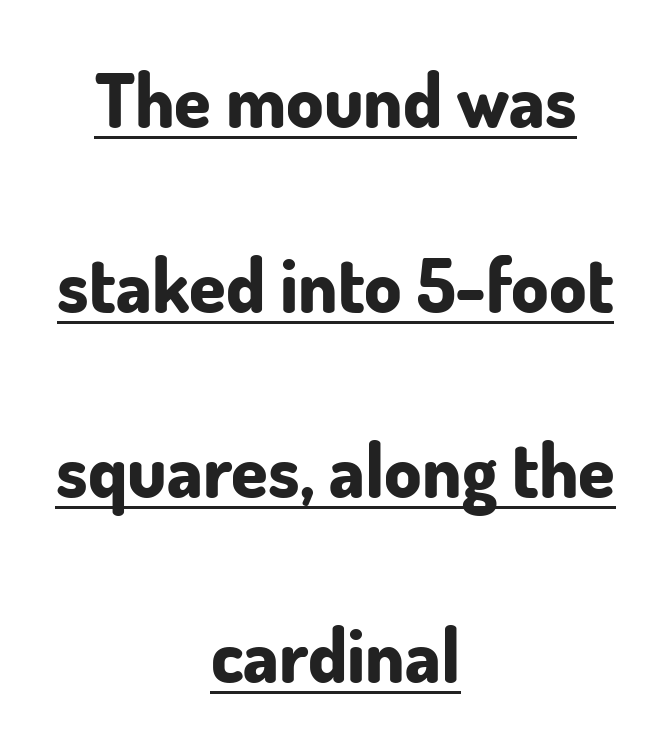
The image shows 74 px bold sans-serif type, upright; set centered, loose line spacing (2.5x), normal letter spacing, underlined; low stroke contrast and a small x-height.
